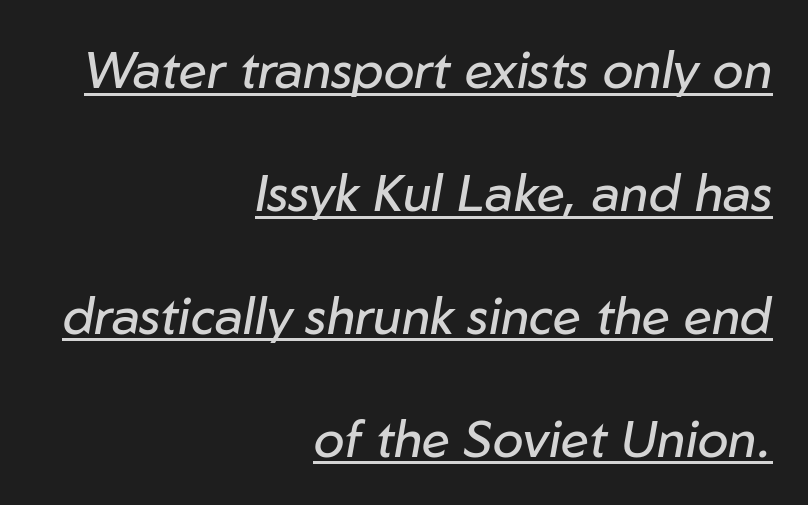
Q: Is the text bold? A: No.
Q: Is the text italic (slanted)? A: Yes, it leans right by about 10 degrees.
Q: Is the text underlined? A: Yes.
Q: How is the paragraph aligned? A: Right-aligned.
Q: Is the spacing between letters normal or unusually wide? A: Normal.
Q: Is the spacing between lines tight, normal or loose? A: Loose.
Q: Width (condensed, normal, or wide)? A: Normal.
Q: Stroke contrast? A: Low.
Q: x-height? A: Medium.
Q: Monospaced? A: No.
